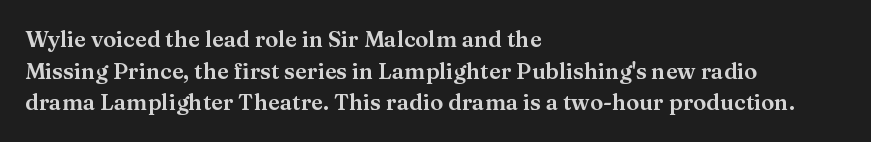
The image shows 22 px text type, upright; set left-aligned, normal line spacing (1.44x), normal letter spacing, not underlined.
